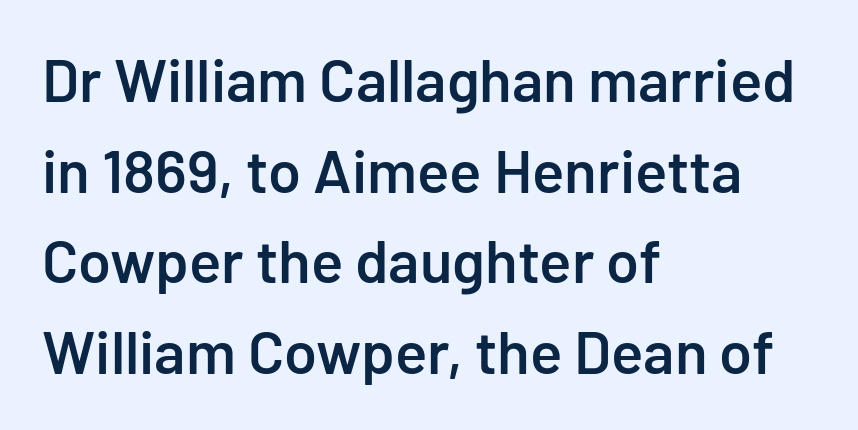
{"serif": "no", "italic": "no", "bold": "semi", "weight": "semibold", "width": "normal", "stroke_contrast": "low", "x_height": "medium", "monospaced": "no", "underline": "no", "align": "left", "line_spacing": "normal", "line_spacing_ratio": 1.51, "letter_spacing": "normal", "letter_spacing_em": 0.0, "glyph_px": 60}
